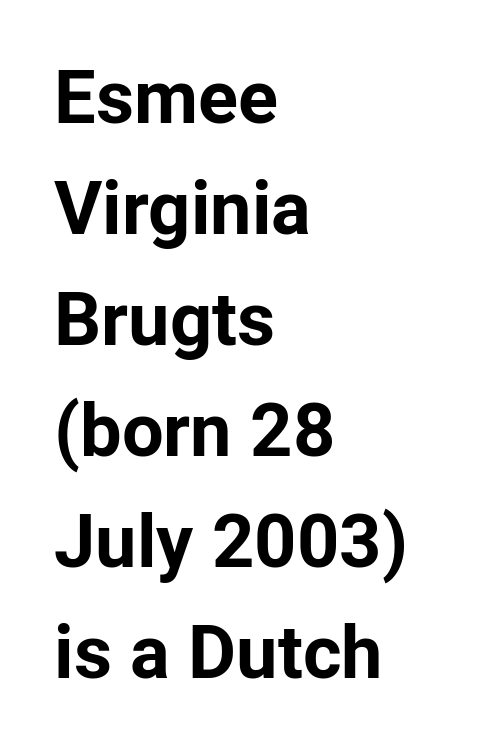
The image shows 74 px bold sans-serif type, upright; set left-aligned, normal line spacing (1.5x), normal letter spacing, not underlined; low stroke contrast and a medium x-height.
